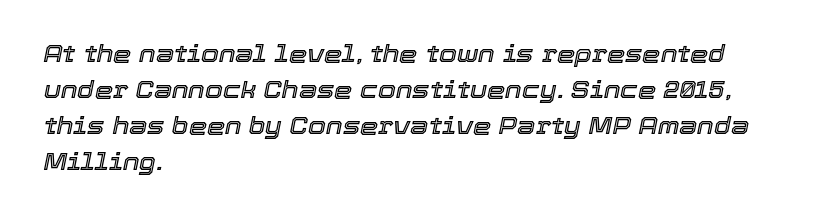
{"italic": "yes", "lean": "right", "slant_degrees": 12, "underline": "no", "align": "left", "line_spacing": "normal", "line_spacing_ratio": 1.57, "letter_spacing": "normal", "letter_spacing_em": 0.0, "glyph_px": 23}
